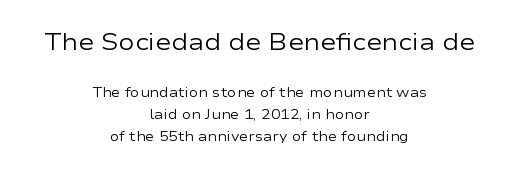
Q: Is the text bold? A: No.
Q: Is the text italic (slanted)? A: No, it is upright.
Q: Is the text underlined? A: No.
Q: How is the paragraph aligned? A: Centered.
Q: Is the spacing between letters normal or unusually wide? A: Normal.
Q: Is the spacing between lines tight, normal or loose? A: Normal.
Q: Which block of text is set in a larger size, the first (top) or the second (bottom)? A: The first (top) one.
